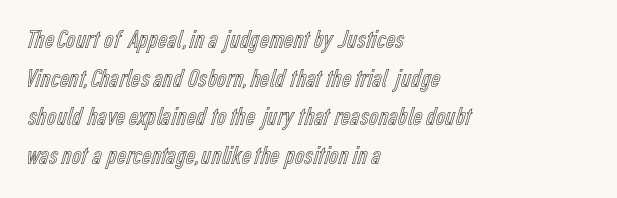
If you measured baseline to baseline, you'd find a middling distance. The line texture is even and compact thanks to regular tracking. Descender tails drop into unmarked territory. Horizontally, the lines are justified to the leading edge only.
